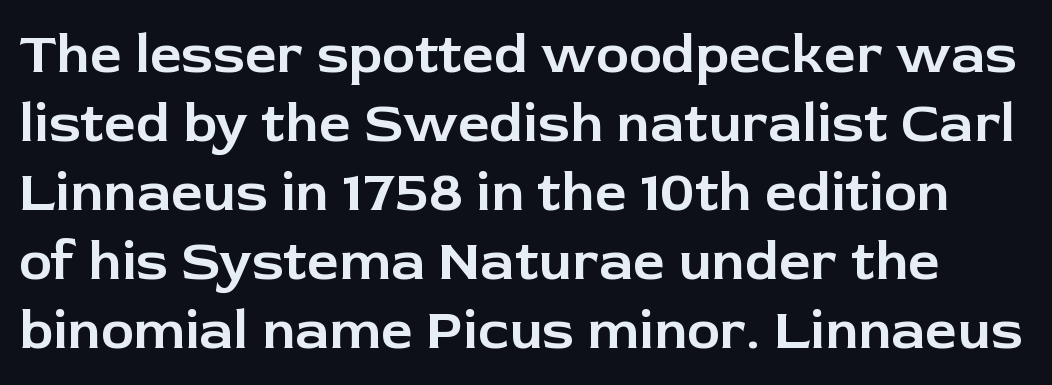
Each letter's strokes conclude bluntly, with no projecting serifs. Compared with typical body copy, the letter spacing here is the same. These lines are rendered in a variable-pitch font. The strip under each line holds only bare page.
